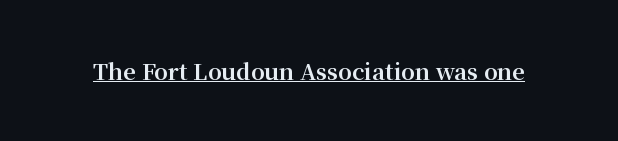
{"italic": "no", "bold": "yes", "underline": "yes", "letter_spacing": "normal", "letter_spacing_em": 0.0, "glyph_px": 22}
